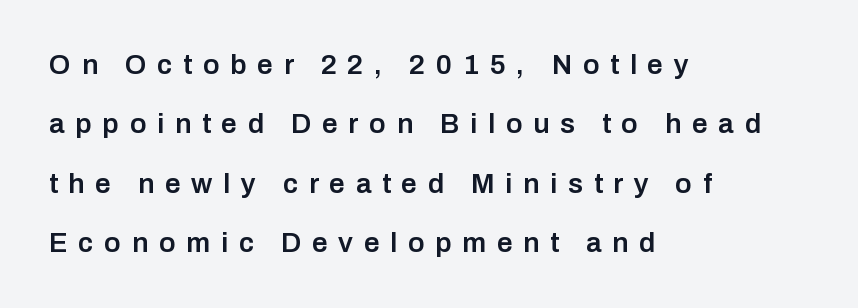
Is this a fixed-width face? No — the glyphs have proportional, varying widths. Glyph-to-glyph distance is far greater than everyday printed text. Underlining? Definitely not there. Look at the bottom of the vertical strokes: they stop flat, with no serifs. These words are printed semibold, heavier than regular yet not bold. Reading down the column, the eye jumps a long way to each next line.
